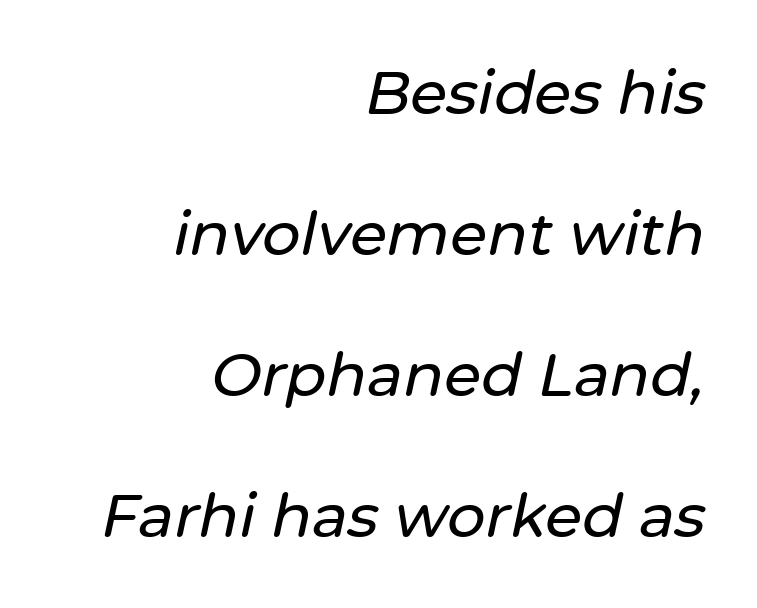
The text block is weighted toward the right margin, trailing off unevenly leftward. The lines are spread far apart with generous leading. Words float on clear page, feet unadorned. Looks like regular typesetting: each glyph gets only the width it needs.
